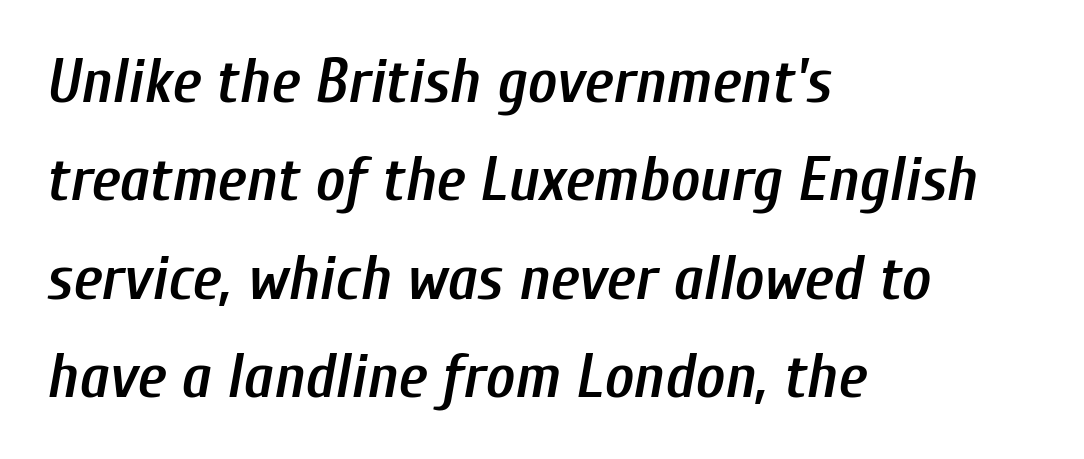
The image shows 63 px semibold, condensed type, italic (leaning right); set left-aligned, normal line spacing (1.56x), normal letter spacing, not underlined; low stroke contrast and a medium x-height.
